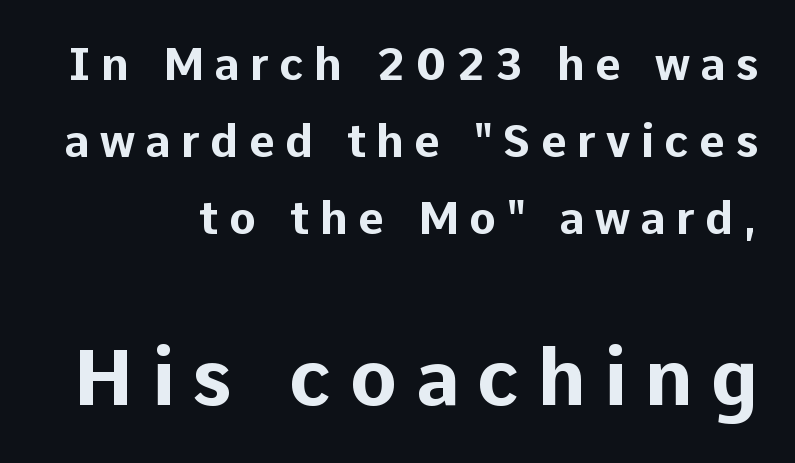
Q: Is the text bold? A: Yes.
Q: Is the text italic (slanted)? A: No, it is upright.
Q: Is the typeface a serif or a sans-serif typeface? A: Sans-serif.
Q: Is the text underlined? A: No.
Q: Is the spacing between letters normal or unusually wide? A: Unusually wide.
Q: Which block of text is set in a larger size, the first (top) or the second (bottom)? A: The second (bottom) one.
Q: Width (condensed, normal, or wide)? A: Normal.
Q: Stroke contrast? A: Low.
Q: x-height? A: Medium.
Q: Monospaced? A: No.
